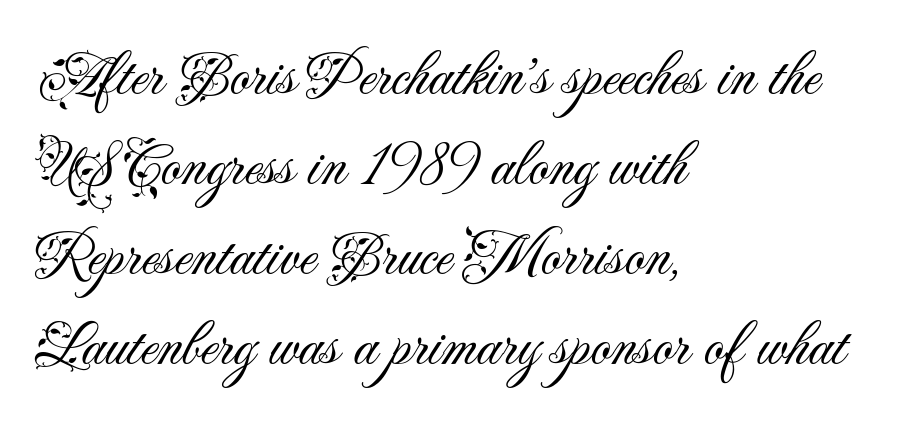
{"serif": "no", "bold": "no", "weight": "light", "width": "normal", "stroke_contrast": "medium", "x_height": "small", "monospaced": "no", "underline": "no", "align": "left", "line_spacing": "normal", "line_spacing_ratio": 1.45, "letter_spacing": "normal", "letter_spacing_em": 0.0, "glyph_px": 62}
